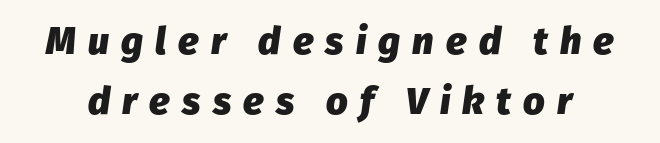
Here the glyphs are tracked loosely, breaking word shapes into spaced letters. Spacing verdict: proportional, widths tailored to each character. This sample uses an oblique cut, with every glyph tilted off the vertical. Is there much room between lines? A standard amount, neither cramped nor airy. You'd pick this weight for a headline — it's a proper bold. Has an underline been added? It has not.
